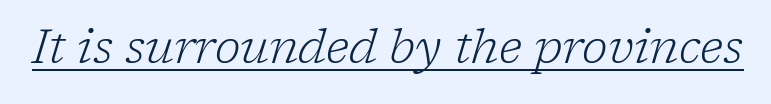
The image shows 47 px light serif type, italic (leaning right); set normal letter spacing, underlined; low stroke contrast and a medium x-height.
